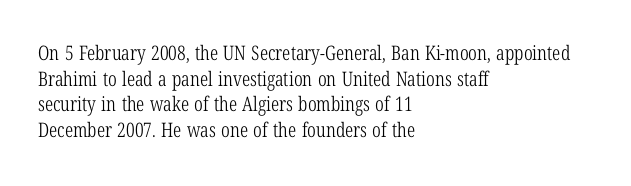
The weight would be labelled regular, book, light, or lighter still. Tall strokes in this sample are plumb rather than angled. These lines stack with their left ends in a neat column. Unmarked baselines from the first word to the last. Regular leading. A typesetter would call this zero additional tracking.
